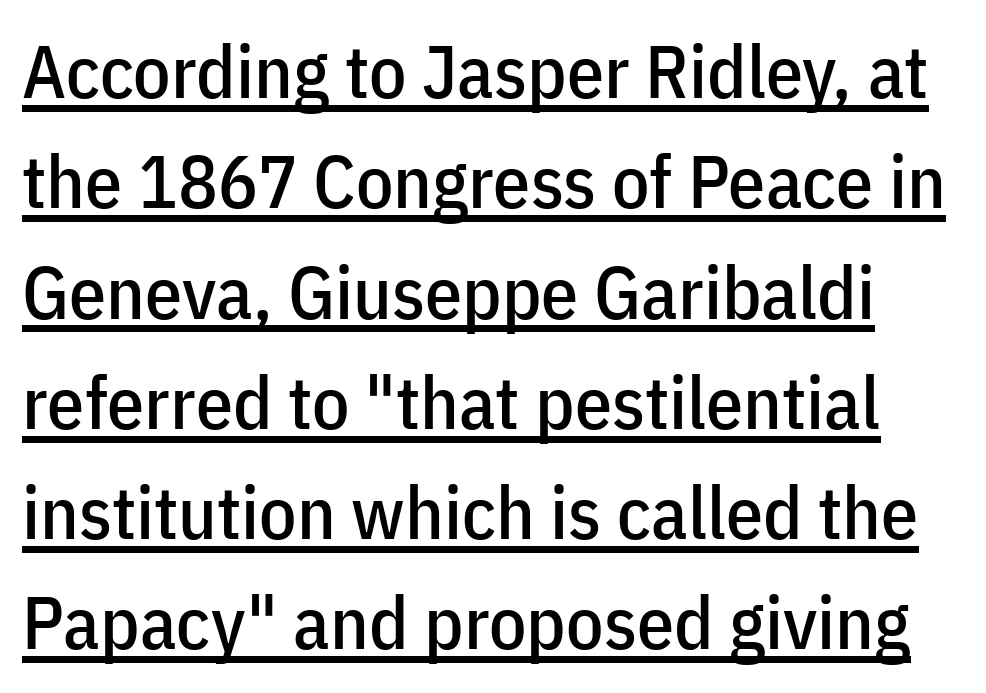
In terms of letterspacing, this is plain default setting. Font category for this specimen: sans-serif. Does a line run under the words? Yes, clearly. Each new line begins a customary step beneath the previous one. The face used here is proportionally spaced, like ordinary book or web type.
